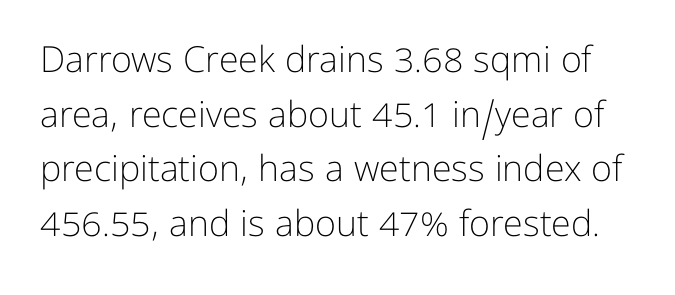
Here the designer chose a conventional face with non-uniform glyph widths. Only glyphs here, with clear space below each row. This sample uses a sans-serif face. Default kerning and tracking; the words read as compact shapes. The strokes carry an ordinary text weight at most.
